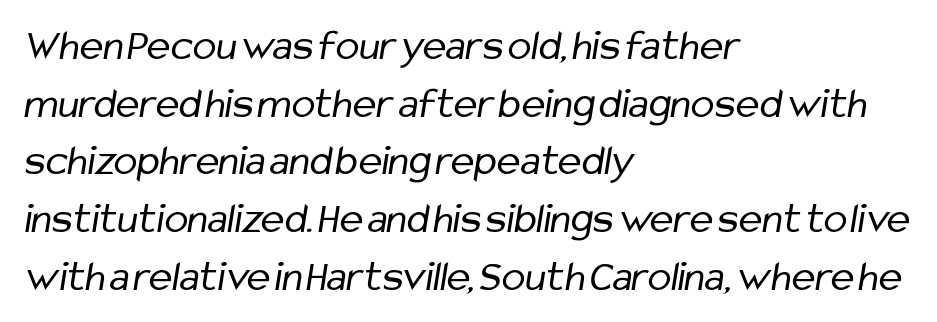
The image shows 44 px regular-weight, condensed sans-serif type; set left-aligned, normal line spacing (1.31x), normal letter spacing, not underlined; low stroke contrast and a medium x-height.
